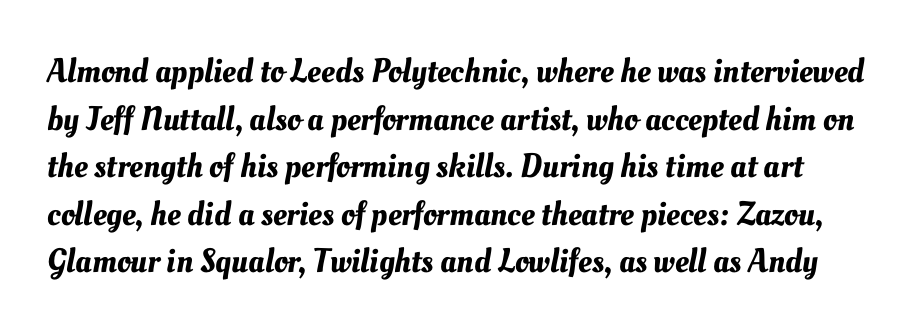
Line spacing here is normal. Words appear dense and cohesive because spacing is normal. The passage shown is not underscored anywhere. The passage shown is typed in a proportional face where columns would drift.
